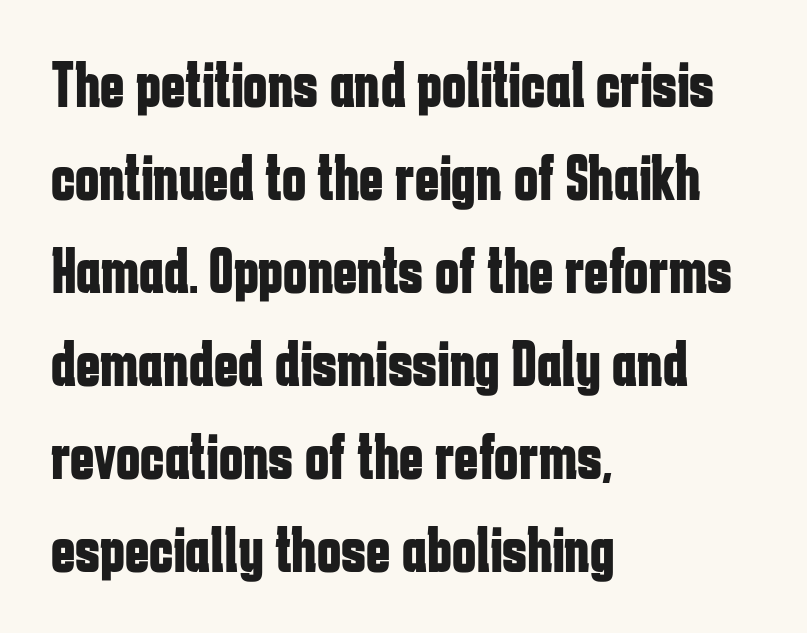
Q: Is the text bold? A: Yes.
Q: Is the text italic (slanted)? A: No, it is upright.
Q: Is the typeface a serif or a sans-serif typeface? A: Sans-serif.
Q: Is the text underlined? A: No.
Q: How is the paragraph aligned? A: Left-aligned.
Q: Is the spacing between letters normal or unusually wide? A: Normal.
Q: Is the spacing between lines tight, normal or loose? A: Normal.
Q: Width (condensed, normal, or wide)? A: Condensed.
Q: Stroke contrast? A: Low.
Q: x-height? A: Medium.
Q: Monospaced? A: No.
